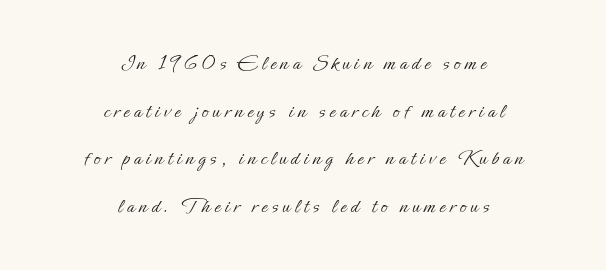
Q: Is the text bold? A: No.
Q: Is the text italic (slanted)? A: Yes.
Q: Is the text underlined? A: No.
Q: How is the paragraph aligned? A: Centered.
Q: Is the spacing between lines tight, normal or loose? A: Loose.
